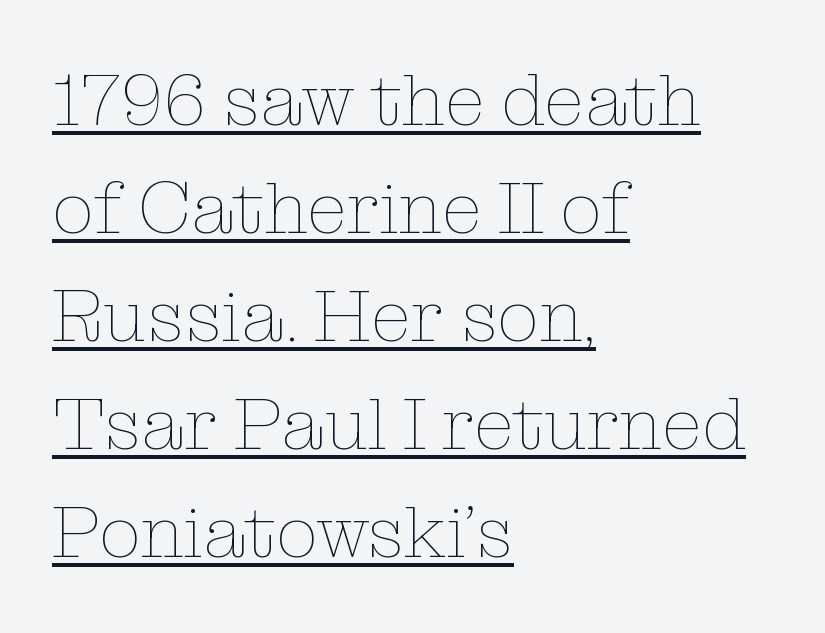
Q: Is the text bold? A: No.
Q: Is the text italic (slanted)? A: No, it is upright.
Q: Is the text underlined? A: Yes.
Q: How is the paragraph aligned? A: Left-aligned.
Q: Is the spacing between letters normal or unusually wide? A: Normal.
Q: Is the spacing between lines tight, normal or loose? A: Normal.
Q: Width (condensed, normal, or wide)? A: Normal.
Q: Stroke contrast? A: Low.
Q: x-height? A: Medium.
Q: Monospaced? A: No.
